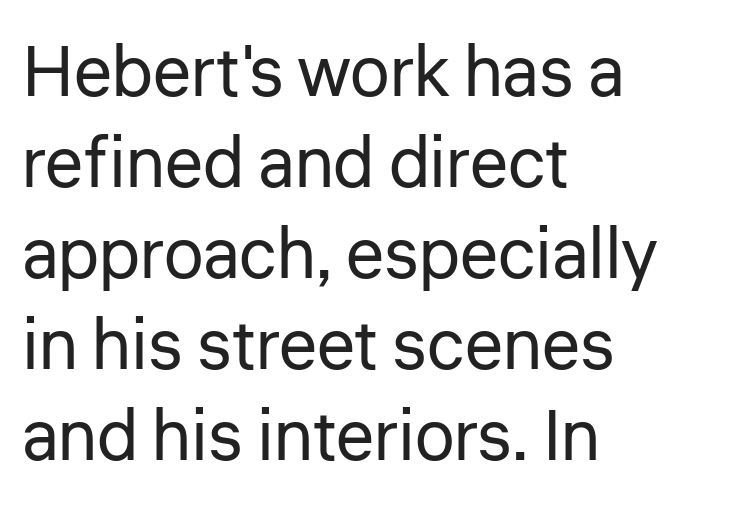
{"serif": "no", "italic": "no", "bold": "no", "weight": "regular", "width": "normal", "stroke_contrast": "low", "x_height": "medium", "monospaced": "no", "underline": "no", "align": "left", "line_spacing": "normal", "line_spacing_ratio": 1.28, "letter_spacing": "normal", "letter_spacing_em": 0.0, "glyph_px": 71}
